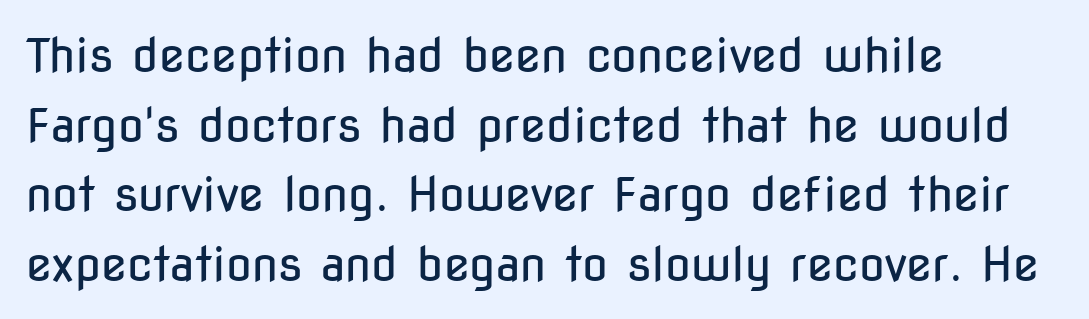
Q: Is the text bold? A: No.
Q: Is the text italic (slanted)? A: No, it is upright.
Q: Is the typeface a serif or a sans-serif typeface? A: Sans-serif.
Q: Is the text underlined? A: No.
Q: How is the paragraph aligned? A: Left-aligned.
Q: Is the spacing between letters normal or unusually wide? A: Normal.
Q: Is the spacing between lines tight, normal or loose? A: Normal.
Q: Width (condensed, normal, or wide)? A: Condensed.
Q: Stroke contrast? A: Low.
Q: x-height? A: Medium.
Q: Monospaced? A: No.
